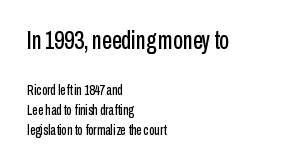
The image shows 25 px text type, upright; set left-aligned, normal line spacing (1.42x), normal letter spacing, not underlined; the first (top) block is 1.79x larger.
